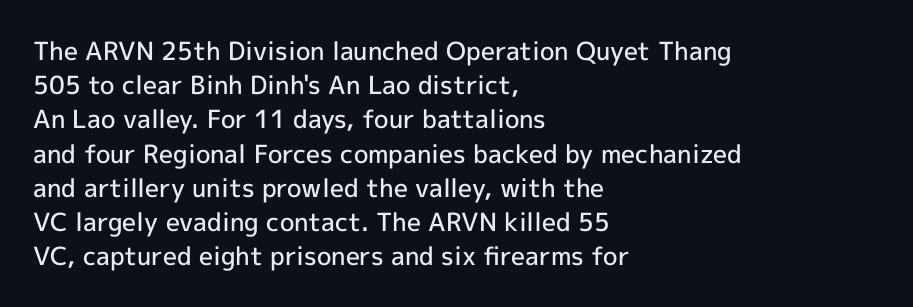
{"italic": "no", "bold": "semi", "underline": "no", "align": "left", "line_spacing": "normal", "line_spacing_ratio": 1.37, "letter_spacing": "normal", "letter_spacing_em": 0.0, "glyph_px": 25}
